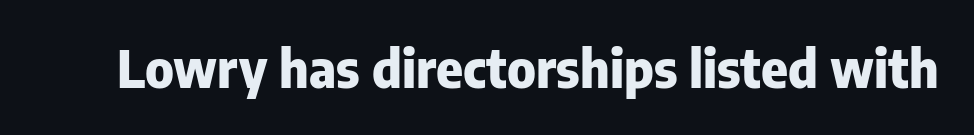
The image shows 51 px heavy sans-serif type, upright; set normal letter spacing, not underlined; low stroke contrast and a medium x-height.
